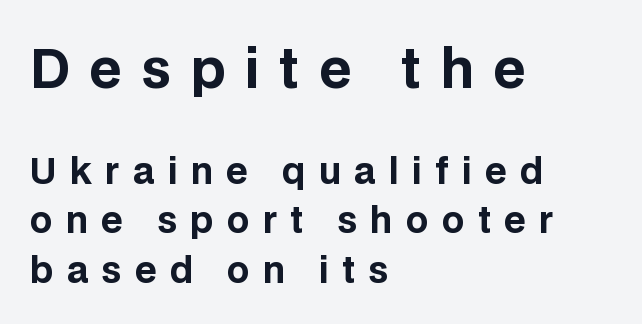
The face used here is a sans, in the tradition of grotesques and geometrics. The more generous point size was reserved for the upper chunk. Anything drawn beneath the words? Only blank space. Loose tracking; the words dissolve into strings of separated letters. Leading: standard. A full-strength bold gives these letters their thick strokes.
